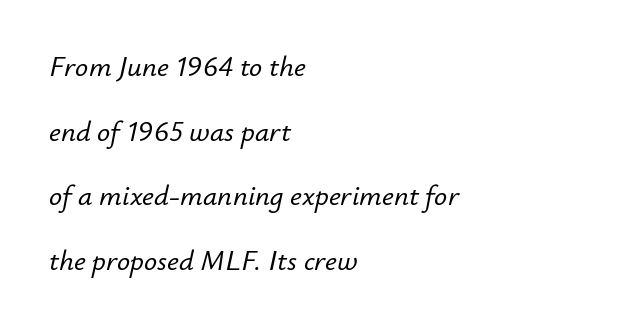
{"italic": "yes", "lean": "right", "slant_degrees": 12, "width": "normal", "stroke_contrast": "low", "x_height": "small", "monospaced": "no", "underline": "no", "align": "left", "line_spacing": "loose", "line_spacing_ratio": 2.23, "letter_spacing": "normal", "letter_spacing_em": 0.0, "glyph_px": 29}
